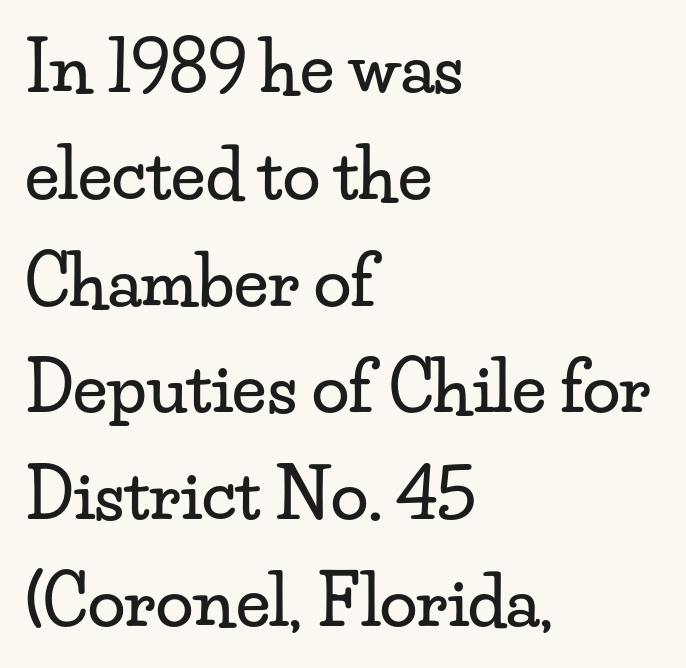
Compared with typical body copy, the letter spacing here is the same. The specimen reads as upright at a glance. The rows are spaced the way most documents space them. Yep, those are serifs on the letters. All the whitespace from short lines collects on the right.
